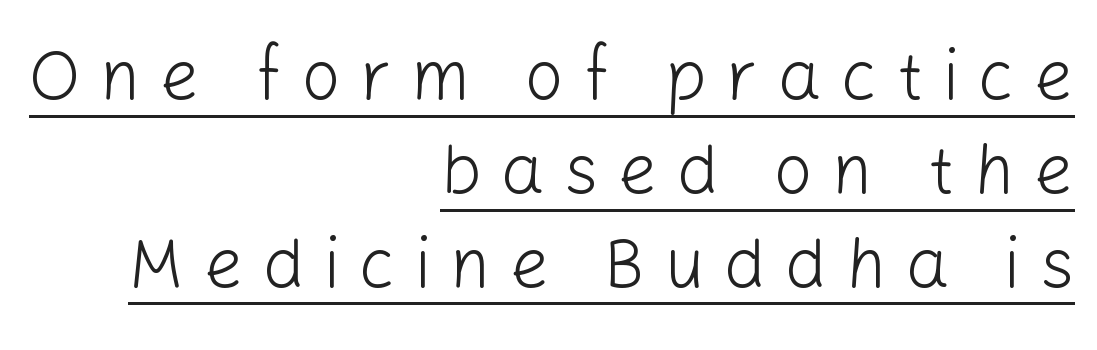
The face used here appears with an underline applied. Think of a printed novel: that variable character pitch is what you see here. Weight class: somewhere from thin through regular. You can tell it's not italic because the verticals are truly vertical. The ragged edge is on the left, which tells us the setting is flush right.
